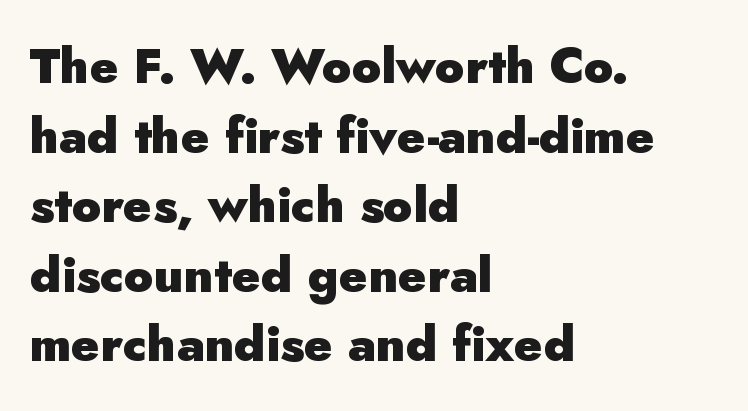
Q: Is the text bold? A: Yes.
Q: Is the text italic (slanted)? A: No, it is upright.
Q: Is the typeface a serif or a sans-serif typeface? A: Sans-serif.
Q: Is the text underlined? A: No.
Q: How is the paragraph aligned? A: Left-aligned.
Q: Is the spacing between letters normal or unusually wide? A: Normal.
Q: Is the spacing between lines tight, normal or loose? A: Normal.
Q: Width (condensed, normal, or wide)? A: Normal.
Q: Stroke contrast? A: Low.
Q: x-height? A: Small.
Q: Monospaced? A: No.
